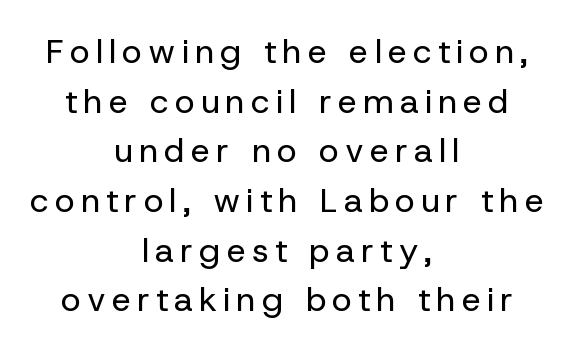
{"serif": "no", "italic": "no", "bold": "no", "weight": "regular", "width": "normal", "stroke_contrast": "low", "x_height": "medium", "monospaced": "no", "underline": "no", "align": "center", "line_spacing": "normal", "line_spacing_ratio": 1.46, "glyph_px": 34}
